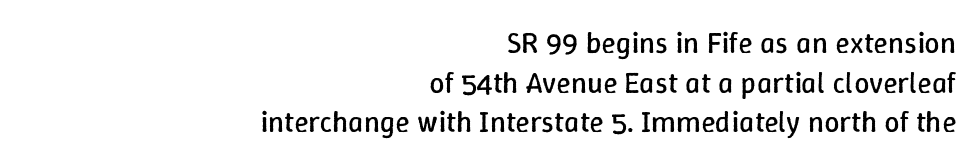
The image shows 30 px regular-weight type, upright; set right-aligned, normal line spacing (1.32x), normal letter spacing, not underlined; low stroke contrast and a medium x-height.
